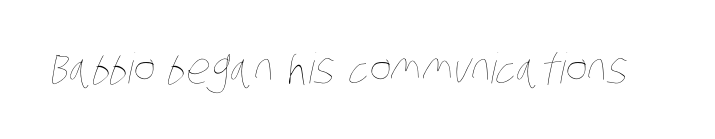
Q: Is the text bold? A: No.
Q: Is the text underlined? A: No.
Q: Is the spacing between letters normal or unusually wide? A: Normal.
Q: Width (condensed, normal, or wide)? A: Condensed.
Q: Stroke contrast? A: Low.
Q: x-height? A: Large.
Q: Monospaced? A: No.
